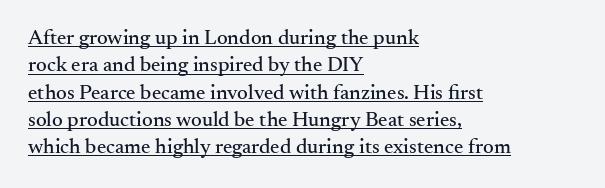
Reading down the block, your eye returns to a fixed left position each line. The gaps between neighbouring characters are ordinary and unremarkable. This block has exactly the height ordinary leading produces. Notice how a bar underscores the lettering throughout. Posture: straight, roman, zero tilt.
